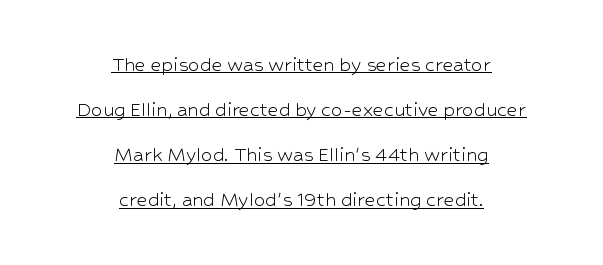
The image shows 23 px text type, upright; set centered, loose line spacing (1.96x), normal letter spacing, underlined.
